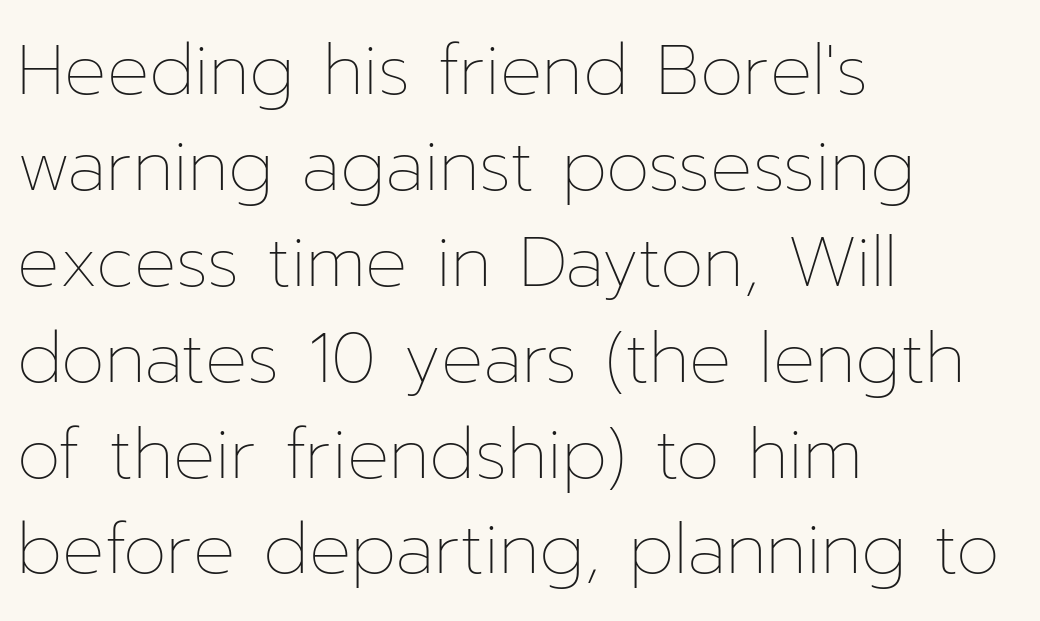
The image shows 70 px thin type, upright; set left-aligned, normal line spacing (1.37x), normal letter spacing, not underlined; low stroke contrast and a medium x-height.
